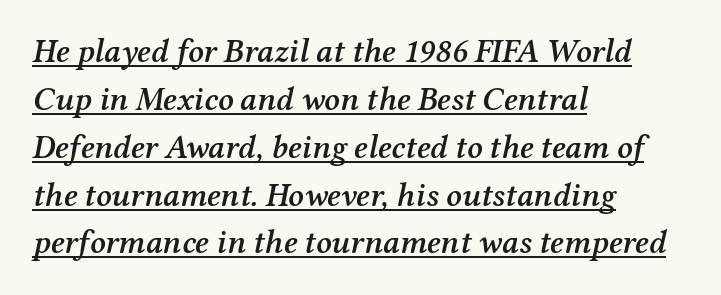
Note the varied advance widths — an 'i' is clearly narrower than an 'm'. Characters follow at the spacing the type designer built in. Teacher's note: observe the even left margin — that is flush-left alignment. The designer went with a serif here, giving each stem small feet. The axis of the letterforms is tilted away from vertical. Successive baselines arrive at the customary interval.
